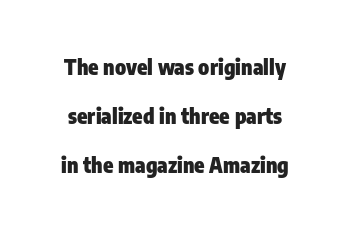
Q: Is the text bold? A: Yes.
Q: Is the text italic (slanted)? A: No, it is upright.
Q: Is the text underlined? A: No.
Q: Is the spacing between letters normal or unusually wide? A: Normal.
Q: Is the spacing between lines tight, normal or loose? A: Loose.
